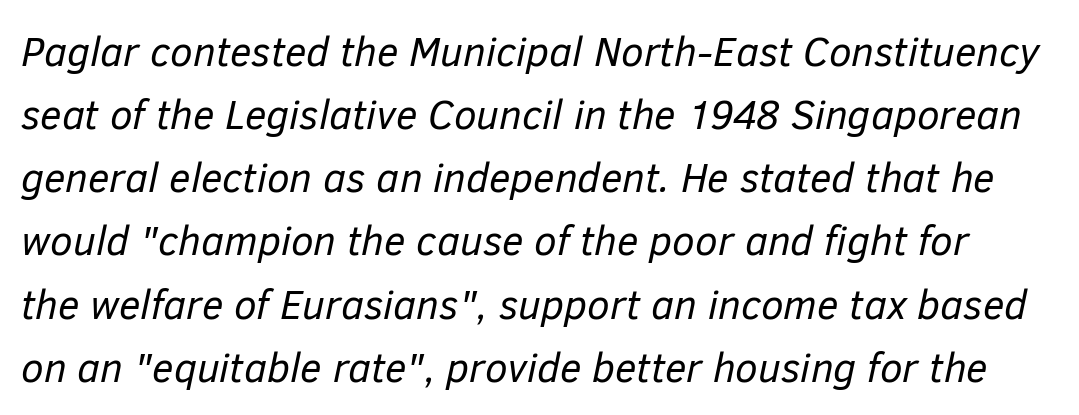
Q: Is the text bold? A: No.
Q: Is the text italic (slanted)? A: Yes, it leans right by about 12 degrees.
Q: Is the text underlined? A: No.
Q: Is the spacing between letters normal or unusually wide? A: Normal.
Q: Is the spacing between lines tight, normal or loose? A: Normal.
Q: Width (condensed, normal, or wide)? A: Normal.
Q: Stroke contrast? A: Low.
Q: x-height? A: Medium.
Q: Monospaced? A: No.
